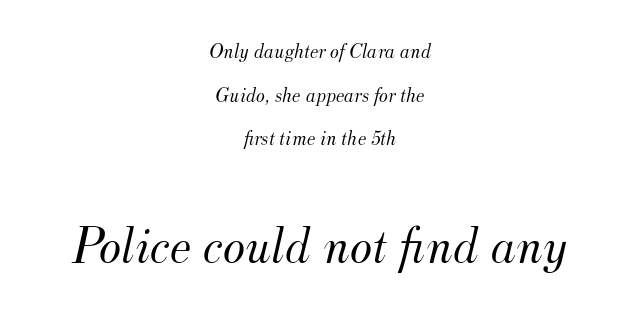
The rendering uses natural spacing where letterforms have individual widths. Letters rest on an invisible, unmarked baseline. If you squint, the bottom block still reads clearly — it's the larger of the two. Classification — serif. Leading is clearly above the norm, producing a sparse column.
